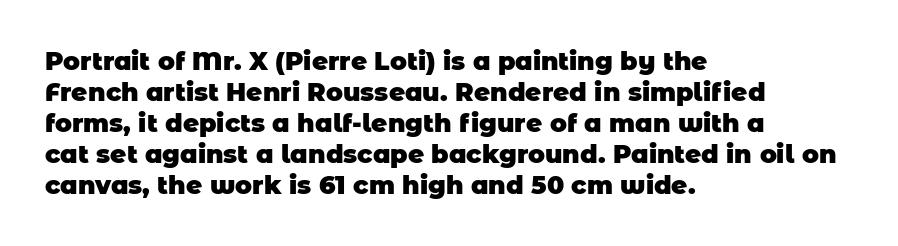
Q: Is the text bold? A: Yes.
Q: Is the text underlined? A: No.
Q: How is the paragraph aligned? A: Left-aligned.
Q: Is the spacing between letters normal or unusually wide? A: Normal.
